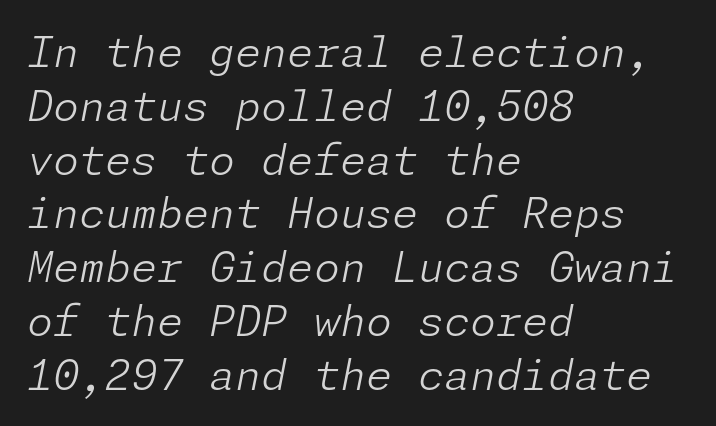
{"italic": "yes", "lean": "right", "slant_degrees": 11, "bold": "no", "weight": "light", "width": "normal", "stroke_contrast": "low", "x_height": "medium", "underline": "no", "align": "left", "line_spacing": "normal", "line_spacing_ratio": 1.28, "letter_spacing": "normal", "letter_spacing_em": 0.0, "glyph_px": 42}
